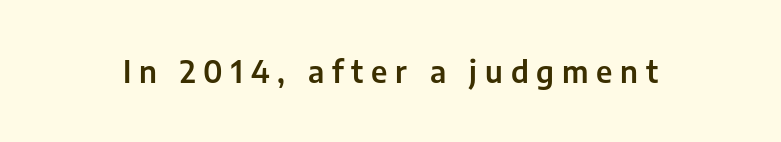
Q: Is the text italic (slanted)? A: No, it is upright.
Q: Is the typeface a serif or a sans-serif typeface? A: Sans-serif.
Q: Is the text underlined? A: No.
Q: Is the spacing between letters normal or unusually wide? A: Unusually wide.
Q: Width (condensed, normal, or wide)? A: Normal.
Q: Stroke contrast? A: Low.
Q: x-height? A: Medium.
Q: Monospaced? A: No.
